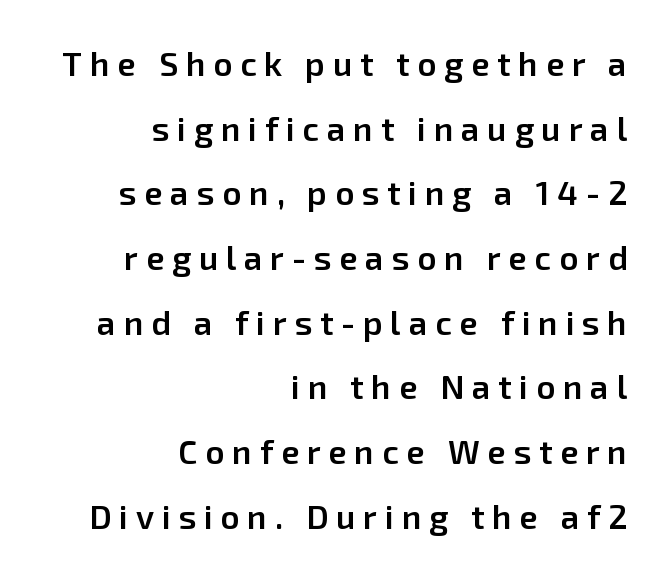
Q: Is the text bold? A: Semi-bold.
Q: Is the text italic (slanted)? A: No, it is upright.
Q: Is the typeface a serif or a sans-serif typeface? A: Sans-serif.
Q: Is the text underlined? A: No.
Q: How is the paragraph aligned? A: Right-aligned.
Q: Is the spacing between letters normal or unusually wide? A: Unusually wide.
Q: Is the spacing between lines tight, normal or loose? A: Loose.
Q: Width (condensed, normal, or wide)? A: Normal.
Q: Stroke contrast? A: Low.
Q: x-height? A: Medium.
Q: Monospaced? A: No.
